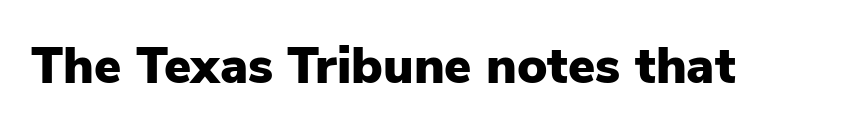
{"serif": "no", "italic": "no", "bold": "yes", "weight": "heavy", "width": "normal", "stroke_contrast": "low", "x_height": "medium", "monospaced": "no", "underline": "no", "letter_spacing": "normal", "letter_spacing_em": 0.0, "glyph_px": 51}
